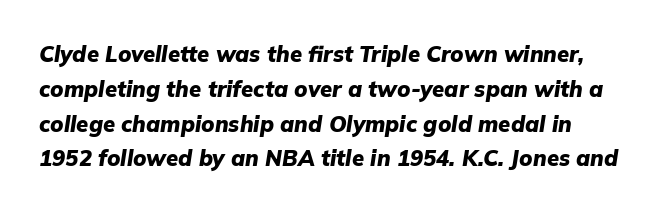
Students, observe: this is what conventionally led text looks like. Characters are canted at an angle relative to the baseline's perpendicular. Observe the ordinary spacing: letters are neighbours, not strangers. Strong, thick strokes mark this as bold type. The string is rendered with underlining switched off.
